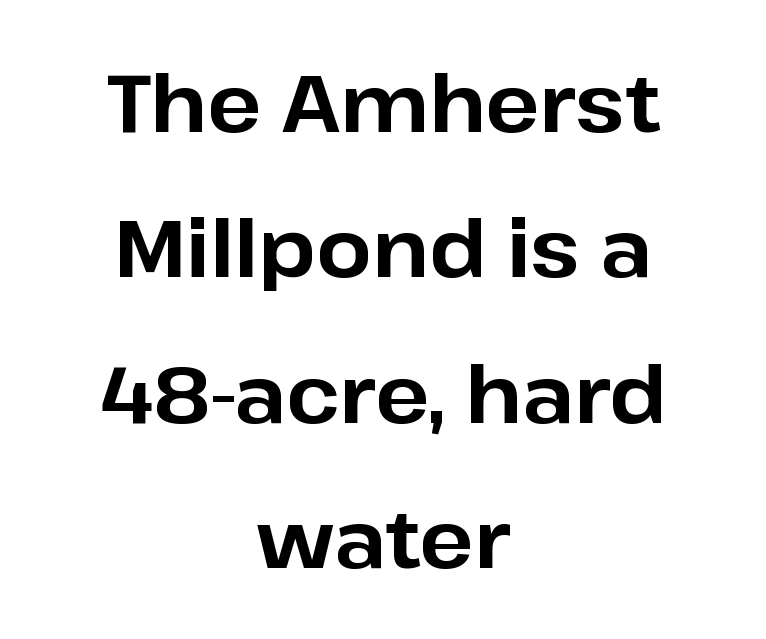
The image shows 79 px bold sans-serif type, upright; set centered, line spacing 1.84x, normal letter spacing, not underlined; low stroke contrast and a medium x-height.
